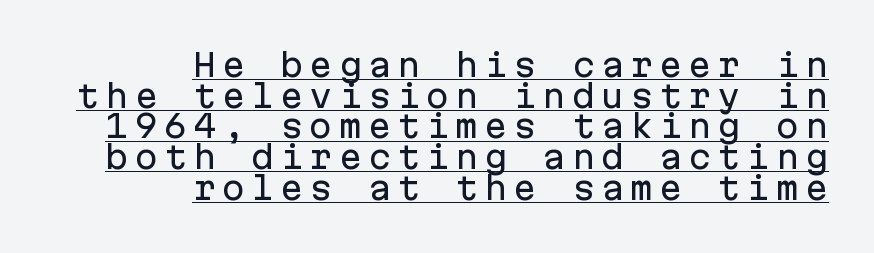
Q: Is the text italic (slanted)? A: No, it is upright.
Q: Is the typeface a serif or a sans-serif typeface? A: Sans-serif.
Q: Is the text underlined? A: Yes.
Q: How is the paragraph aligned? A: Right-aligned.
Q: Is the spacing between lines tight, normal or loose? A: Tight.
Q: Width (condensed, normal, or wide)? A: Normal.
Q: Stroke contrast? A: Low.
Q: x-height? A: Medium.
Q: Monospaced? A: Yes.
